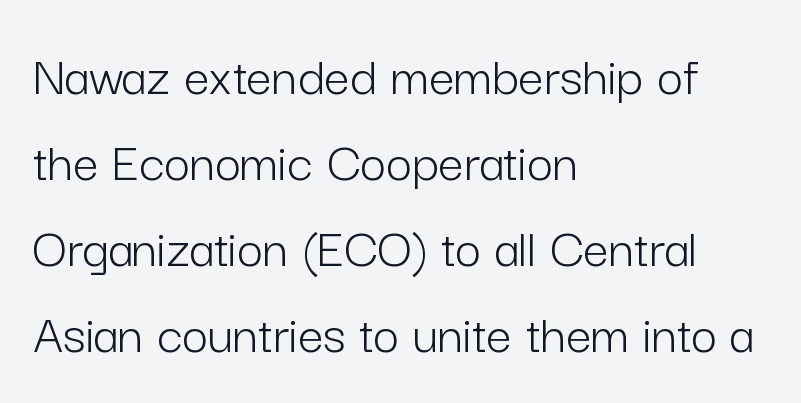
Q: Is the text bold? A: No.
Q: Is the text italic (slanted)? A: No, it is upright.
Q: Is the typeface a serif or a sans-serif typeface? A: Sans-serif.
Q: Is the text underlined? A: No.
Q: How is the paragraph aligned? A: Left-aligned.
Q: Is the spacing between letters normal or unusually wide? A: Normal.
Q: Is the spacing between lines tight, normal or loose? A: Normal.
Q: Width (condensed, normal, or wide)? A: Normal.
Q: Stroke contrast? A: Low.
Q: x-height? A: Medium.
Q: Monospaced? A: No.
